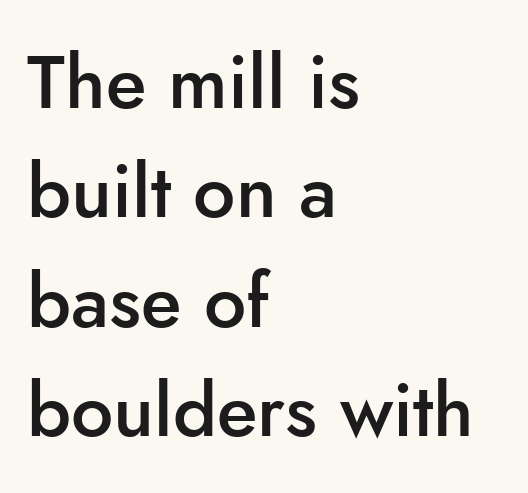
Q: Is the text bold? A: Semi-bold.
Q: Is the text italic (slanted)? A: No, it is upright.
Q: Is the typeface a serif or a sans-serif typeface? A: Sans-serif.
Q: Is the text underlined? A: No.
Q: How is the paragraph aligned? A: Left-aligned.
Q: Is the spacing between letters normal or unusually wide? A: Normal.
Q: Is the spacing between lines tight, normal or loose? A: Normal.
Q: Width (condensed, normal, or wide)? A: Normal.
Q: Stroke contrast? A: Low.
Q: x-height? A: Small.
Q: Monospaced? A: No.
